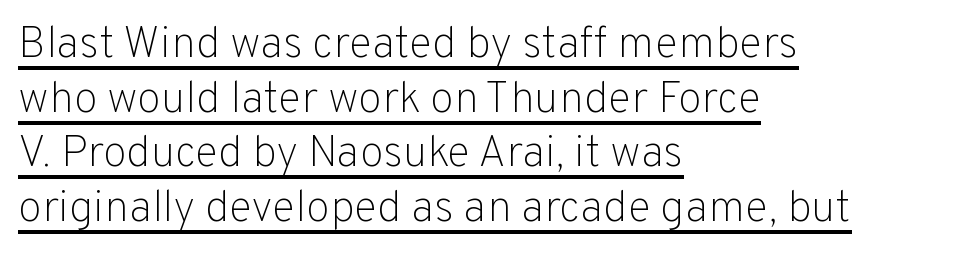
The rendered words wear a rule along their underside. The strokes carry an ordinary text weight at most. Ascenders rise straight up at ninety degrees. This rendering leaves character spacing at its baseline value. Are there feet on the stems? There aren't — it's a sans.
